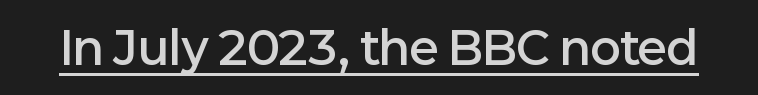
{"serif": "no", "italic": "no", "bold": "semi", "weight": "semibold", "width": "normal", "stroke_contrast": "low", "x_height": "medium", "monospaced": "no", "underline": "yes", "letter_spacing": "normal", "letter_spacing_em": 0.0, "glyph_px": 45}
